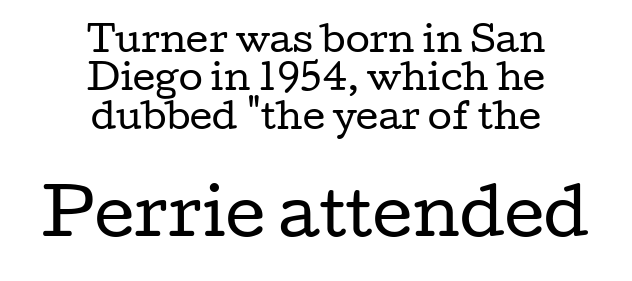
Is the block centered? Yes — each line is placed symmetrically about the middle. Every character sits straight up, as roman type does. The leading is snug, giving the passage a crowded texture. Larger block? The one below; the one above is distinctly smaller. Here the designer chose a conventional face with non-uniform glyph widths.
